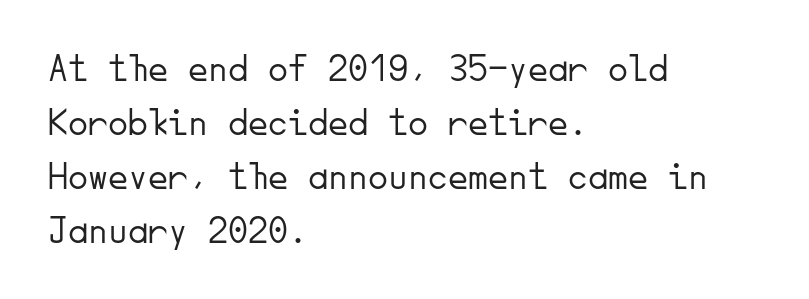
The letters march in equal steps, a hallmark of fixed-pitch type. Standard letterfit; no display-style spreading of the glyphs. Honestly, the row spacing looks completely unremarkable. This reads as an unemphasized weight, regular at the heaviest. The designer went with a sans here, leaving each stem footless. Honestly, there is no underline to notice here at all.
